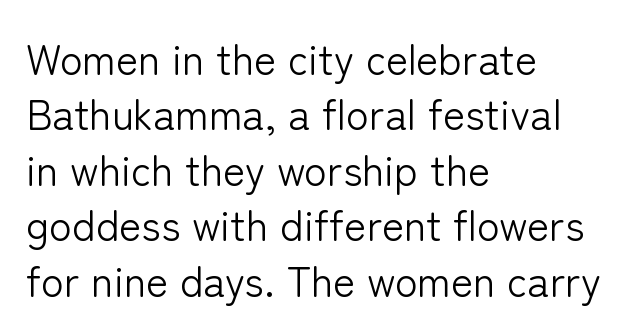
Q: Is the text bold? A: No.
Q: Is the text italic (slanted)? A: No, it is upright.
Q: Is the typeface a serif or a sans-serif typeface? A: Sans-serif.
Q: Is the text underlined? A: No.
Q: How is the paragraph aligned? A: Left-aligned.
Q: Is the spacing between letters normal or unusually wide? A: Normal.
Q: Is the spacing between lines tight, normal or loose? A: Normal.
Q: Width (condensed, normal, or wide)? A: Normal.
Q: Stroke contrast? A: Low.
Q: x-height? A: Medium.
Q: Monospaced? A: No.
